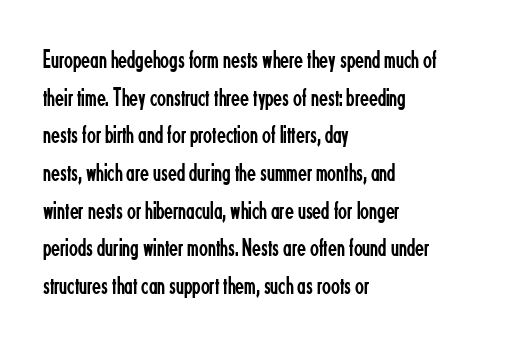
The image shows 26 px text type, upright; set left-aligned, normal line spacing (1.45x), normal letter spacing, not underlined.
